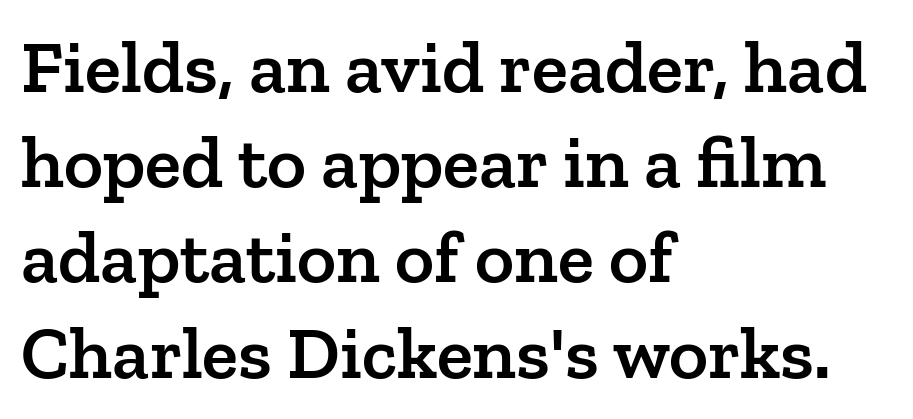
Emphasis by weight is partial: semibold. Here the glyphs are tracked normally, forming tight word shapes. In terms of posture, this sample is upright. Honestly, there is no underline to notice here at all. Stroke terminals: seriffed. Summary of vertical rhythm: regular, with standard interline spacing.
